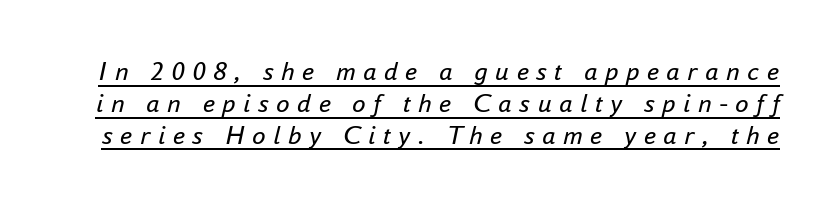
Q: Is the text bold? A: No.
Q: Is the text italic (slanted)? A: Yes, it leans right by about 16 degrees.
Q: Is the text underlined? A: Yes.
Q: Is the spacing between letters normal or unusually wide? A: Unusually wide.
